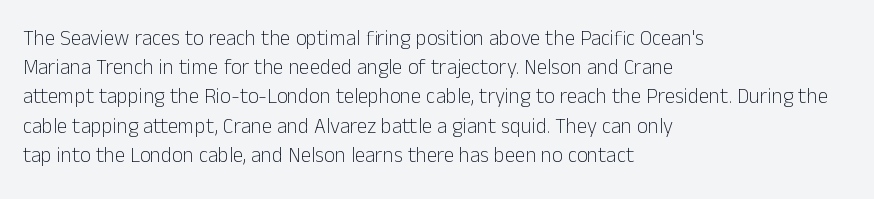
The image shows 21 px text type, upright; set left-aligned, normal line spacing (1.39x), normal letter spacing, not underlined.
